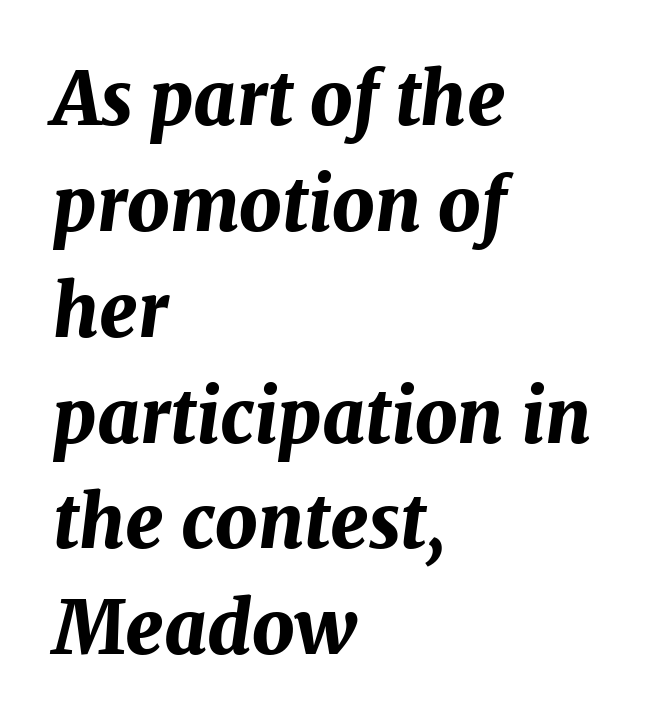
{"italic": "yes", "lean": "right", "slant_degrees": 7, "bold": "yes", "weight": "bold", "width": "normal", "stroke_contrast": "medium", "x_height": "medium", "monospaced": "no", "underline": "no", "align": "left", "line_spacing": "normal", "line_spacing_ratio": 1.45, "letter_spacing": "normal", "letter_spacing_em": 0.0, "glyph_px": 73}
